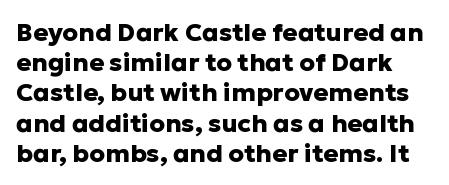
The image shows 25 px bold type, upright; set line spacing 1.21x, normal letter spacing, not underlined.
